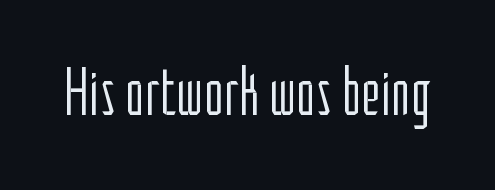
The image shows 67 px light, condensed sans-serif type, upright; set normal letter spacing, not underlined; low stroke contrast and a medium x-height.
